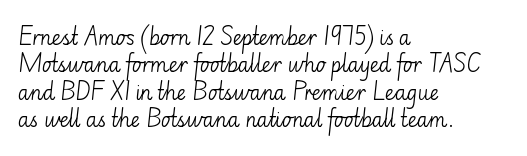
The image shows 20 px text type; set left-aligned, normal line spacing (1.37x), normal letter spacing, not underlined.
